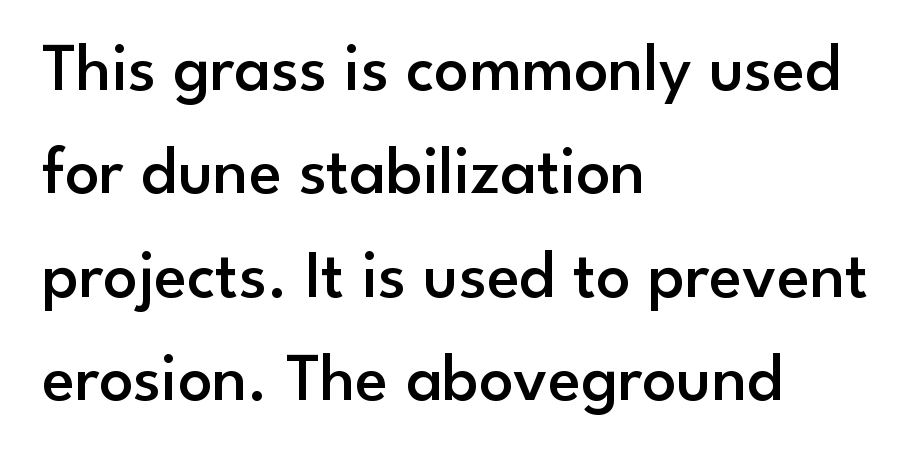
The image shows 68 px semibold sans-serif type, upright; set left-aligned, normal line spacing (1.52x), normal letter spacing, not underlined; low stroke contrast and a small x-height.
